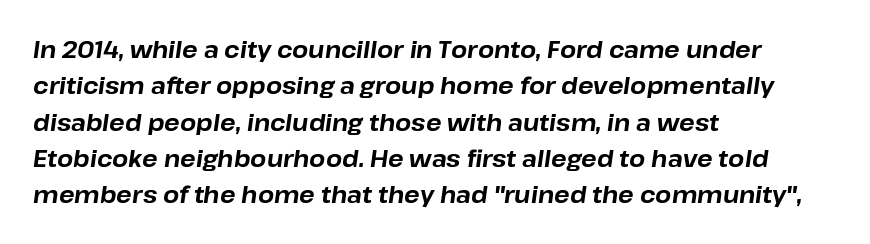
The image shows 23 px bold type, italic (leaning right); set left-aligned, normal line spacing (1.58x), normal letter spacing, not underlined.
